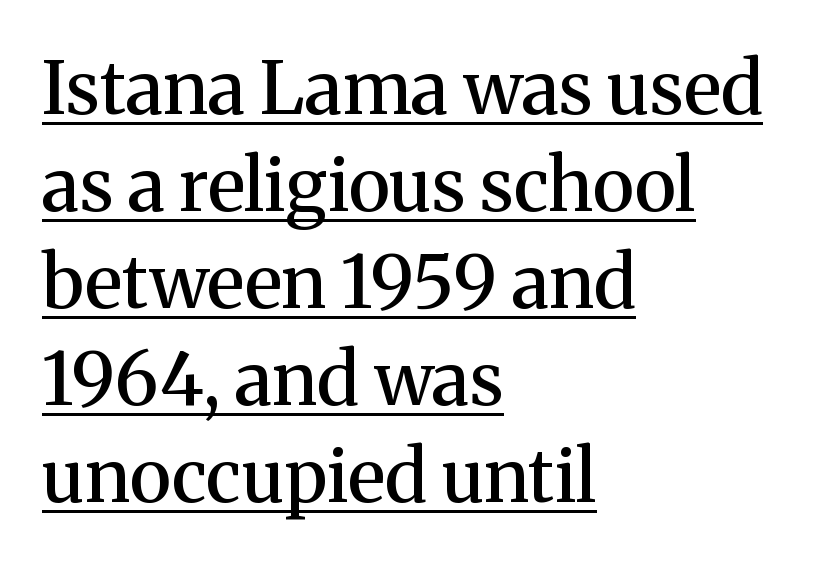
{"serif": "yes", "italic": "no", "bold": "semi", "weight": "semibold", "width": "normal", "stroke_contrast": "medium", "x_height": "medium", "monospaced": "no", "underline": "yes", "align": "left", "line_spacing": "normal", "line_spacing_ratio": 1.33, "letter_spacing": "normal", "letter_spacing_em": 0.0, "glyph_px": 73}
